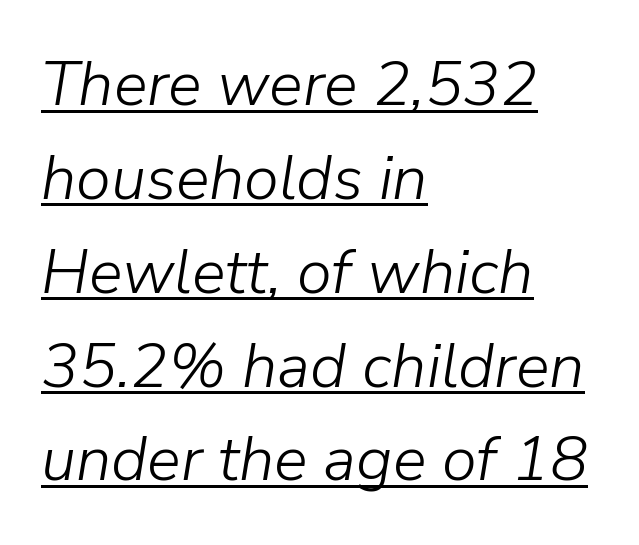
Q: Is the text bold? A: No.
Q: Is the text italic (slanted)? A: Yes, it leans right by about 9 degrees.
Q: Is the text underlined? A: Yes.
Q: How is the paragraph aligned? A: Left-aligned.
Q: Is the spacing between letters normal or unusually wide? A: Normal.
Q: Is the spacing between lines tight, normal or loose? A: Normal.
Q: Width (condensed, normal, or wide)? A: Normal.
Q: Stroke contrast? A: Low.
Q: x-height? A: Medium.
Q: Monospaced? A: No.
